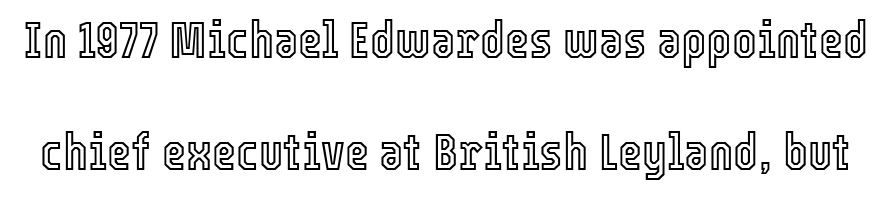
Q: Is the text italic (slanted)? A: No, it is upright.
Q: Is the text underlined? A: No.
Q: Is the spacing between letters normal or unusually wide? A: Normal.
Q: Is the spacing between lines tight, normal or loose? A: Loose.
Q: Width (condensed, normal, or wide)? A: Condensed.
Q: x-height? A: Medium.
Q: Monospaced? A: No.
